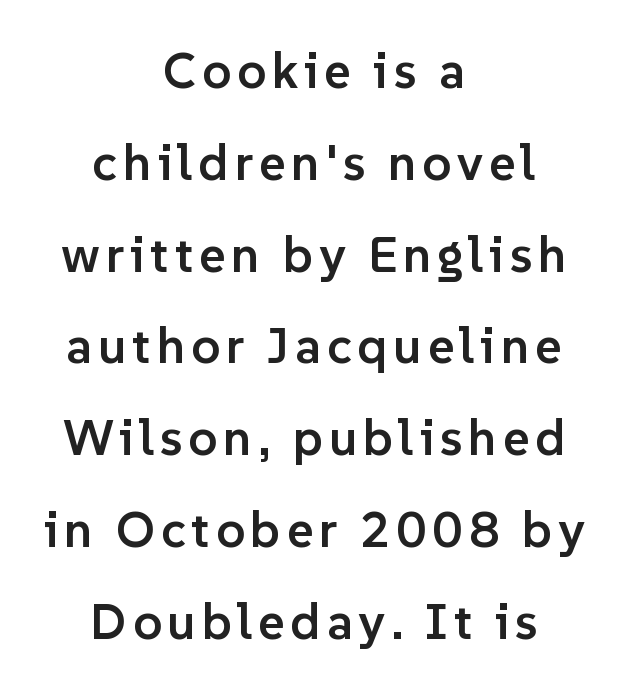
Q: Is the text bold? A: Semi-bold.
Q: Is the text italic (slanted)? A: No, it is upright.
Q: Is the typeface a serif or a sans-serif typeface? A: Sans-serif.
Q: Is the text underlined? A: No.
Q: How is the paragraph aligned? A: Centered.
Q: Width (condensed, normal, or wide)? A: Normal.
Q: Stroke contrast? A: Low.
Q: x-height? A: Medium.
Q: Monospaced? A: No.
